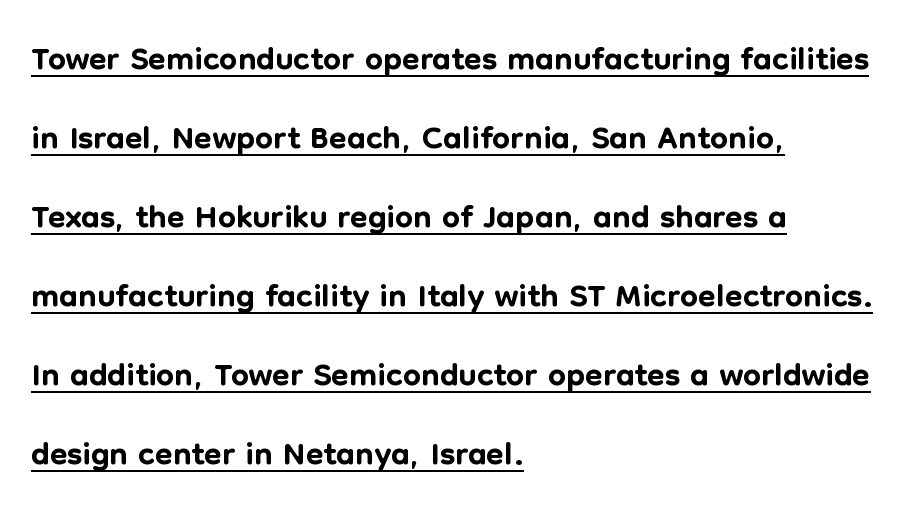
The font family rendered here belongs to the sans-serif group. The axis of the letterforms is exactly vertical. The paragraph has a hard left edge and a soft right edge. A baseline rule has been typeset under these characters.
